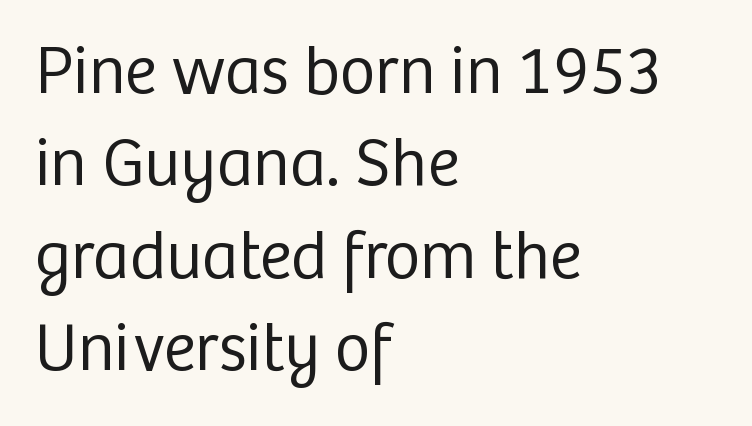
The image shows 68 px regular-weight sans-serif type, upright; set left-aligned, normal line spacing (1.36x), normal letter spacing, not underlined; low stroke contrast and a medium x-height.
